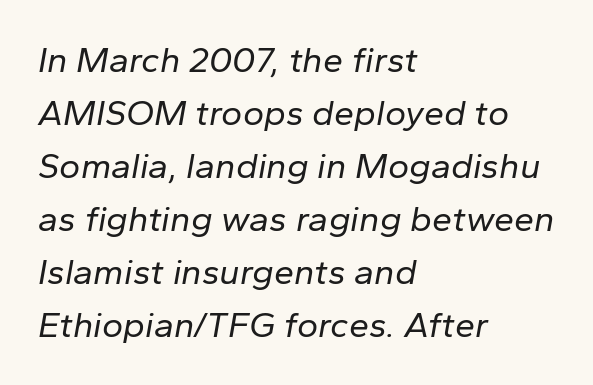
Q: Is the text bold? A: No.
Q: Is the text italic (slanted)? A: Yes, it leans right by about 10 degrees.
Q: Is the text underlined? A: No.
Q: How is the paragraph aligned? A: Left-aligned.
Q: Is the spacing between letters normal or unusually wide? A: Normal.
Q: Is the spacing between lines tight, normal or loose? A: Normal.
Q: Width (condensed, normal, or wide)? A: Normal.
Q: Stroke contrast? A: Low.
Q: x-height? A: Medium.
Q: Monospaced? A: No.
